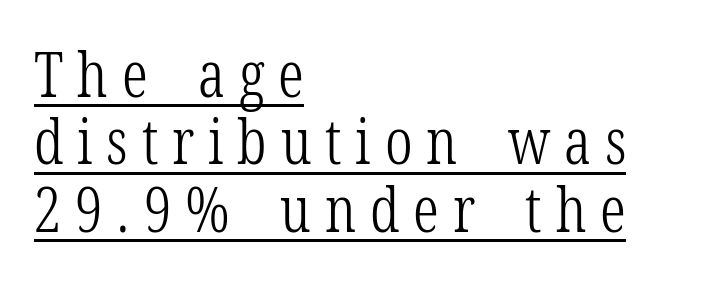
{"serif": "yes", "italic": "no", "bold": "no", "weight": "light", "width": "condensed", "stroke_contrast": "low", "x_height": "medium", "monospaced": "no", "underline": "yes", "align": "left", "line_spacing": "tight", "line_spacing_ratio": 1.07, "letter_spacing": "wide", "letter_spacing_em": 0.22, "glyph_px": 63}
